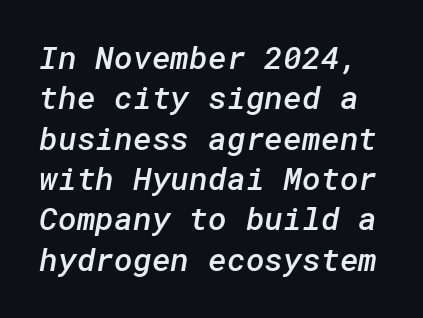
The image shows 32 px semibold sans-serif type; set normal line spacing (1.26x), normal letter spacing, not underlined; low stroke contrast and a medium x-height.
